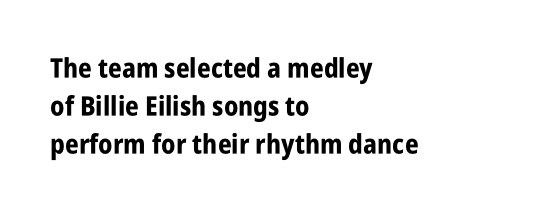
{"italic": "no", "bold": "yes", "underline": "no", "align": "left", "line_spacing": "normal", "line_spacing_ratio": 1.41, "letter_spacing": "normal", "letter_spacing_em": 0.0, "glyph_px": 27}
